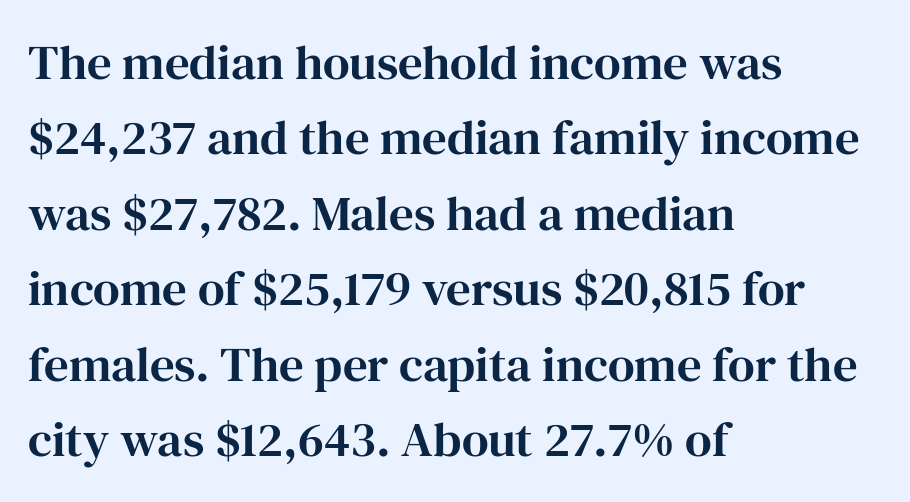
The image shows 49 px serif type, upright; set left-aligned, normal line spacing (1.54x), normal letter spacing, not underlined; high stroke contrast and a medium x-height.
